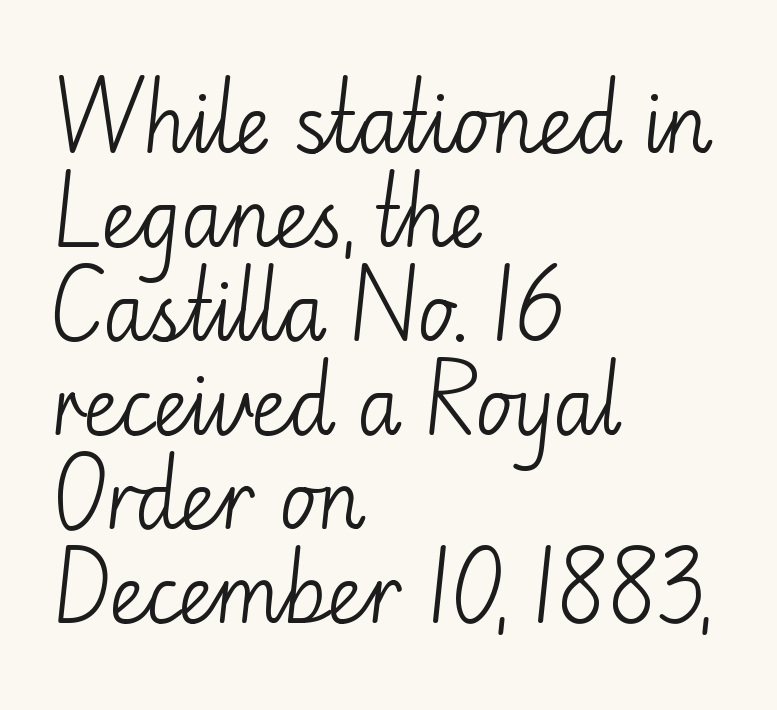
Note the varied advance widths — an 'i' is clearly narrower than an 'm'. The horizontal fit of the characters is conventional and even. Left-aligned paragraph, ragged on the right. A typesetter would label this face a sans. Words float on clear page, feet unadorned.
